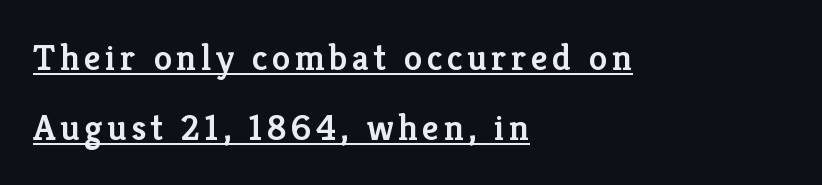
Summary of vertical rhythm: relaxed, with wide interline spacing. A rule runs beneath these lines of type. A typesetter would call this proportional, since set widths differ per character. This sample is left-justified, so line endings fall wherever the words run out. The characters display serif detailing at their extremities.
